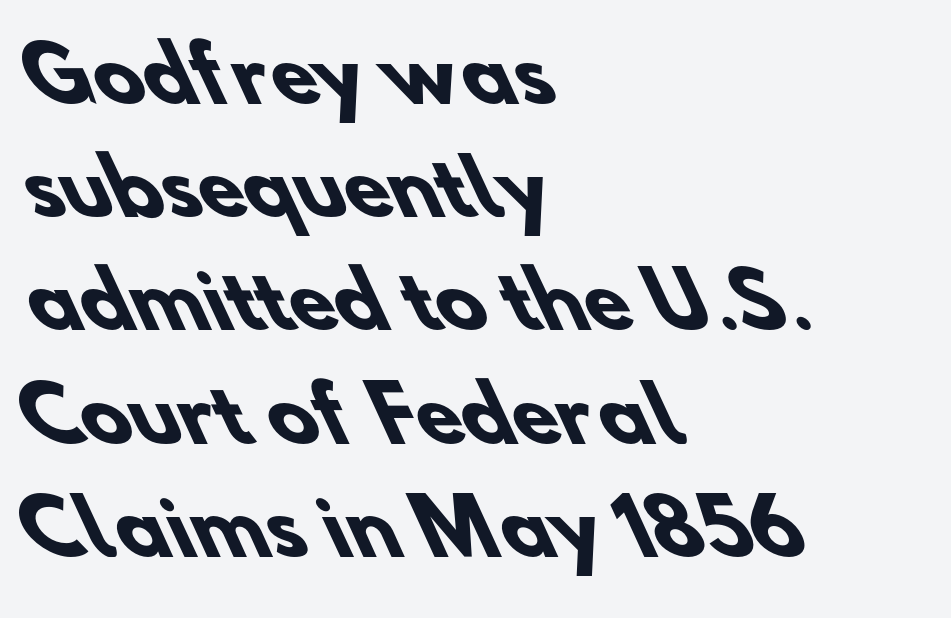
Q: Is the text bold? A: Yes.
Q: Is the typeface a serif or a sans-serif typeface? A: Sans-serif.
Q: Is the text underlined? A: No.
Q: How is the paragraph aligned? A: Left-aligned.
Q: Is the spacing between letters normal or unusually wide? A: Normal.
Q: Is the spacing between lines tight, normal or loose? A: Normal.
Q: Width (condensed, normal, or wide)? A: Normal.
Q: Stroke contrast? A: Low.
Q: x-height? A: Small.
Q: Monospaced? A: No.
